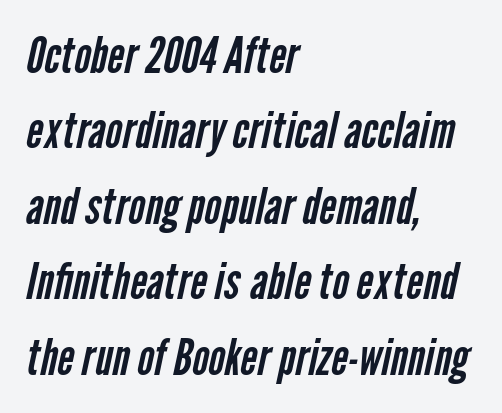
The image shows 51 px regular-weight, condensed sans-serif type; set left-aligned, normal line spacing (1.48x), normal letter spacing, not underlined; low stroke contrast and a medium x-height.
